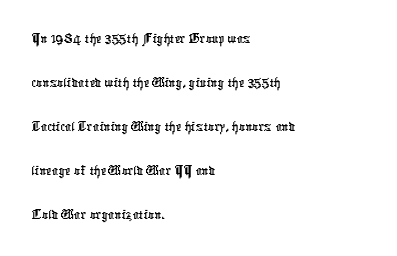
The image shows 31 px condensed sans-serif type; set left-aligned, normal line spacing (1.42x), normal letter spacing, not underlined; low stroke contrast and a medium x-height.
